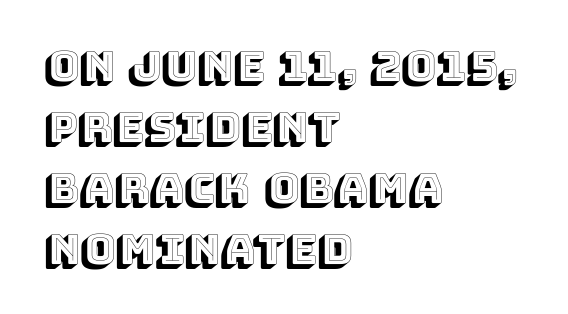
Italic? Not at all — the glyphs are vertical. Only glyphs here, with clear space below each row. This sample is left-justified, so line endings fall wherever the words run out. Compared with typical paragraphs, the rows here are spaced about the same.
